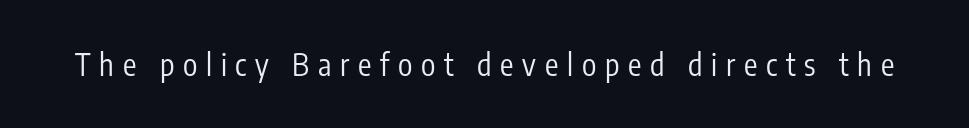
Look at the bottom of the vertical strokes: they stop flat, with no serifs. A bare baseline throughout the passage. No heavy texture on the line: the type isn't bold. Glyph-to-glyph distance is far greater than everyday printed text. When letters stand straight like this, we call the style roman or upright.
